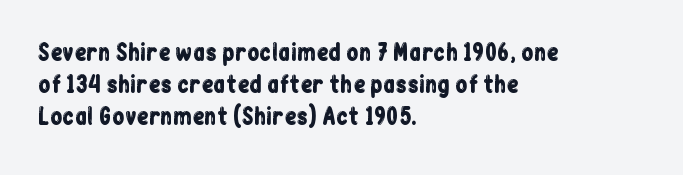
Q: Is the text italic (slanted)? A: No, it is upright.
Q: Is the text underlined? A: No.
Q: How is the paragraph aligned? A: Left-aligned.
Q: Is the spacing between letters normal or unusually wide? A: Normal.
Q: Is the spacing between lines tight, normal or loose? A: Normal.
